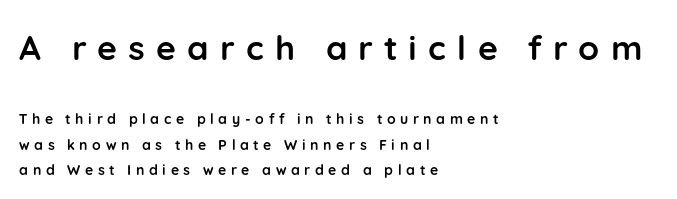
The passage is arranged the way most books set body copy — flush left. Look at the bottom of the vertical strokes: they stop flat, with no serifs. Any mark beneath the type? The region is blank. This is roman type, the default non-slanted kind. A dark, heavy texture on the line: the type is bold.
